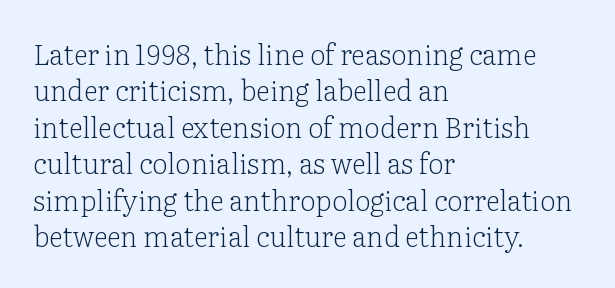
Q: Is the text bold? A: No.
Q: Is the text italic (slanted)? A: No, it is upright.
Q: Is the typeface a serif or a sans-serif typeface? A: Serif.
Q: Is the text underlined? A: No.
Q: How is the paragraph aligned? A: Left-aligned.
Q: Is the spacing between letters normal or unusually wide? A: Normal.
Q: Is the spacing between lines tight, normal or loose? A: Normal.
Q: Width (condensed, normal, or wide)? A: Normal.
Q: Stroke contrast? A: Low.
Q: x-height? A: Medium.
Q: Monospaced? A: No.
